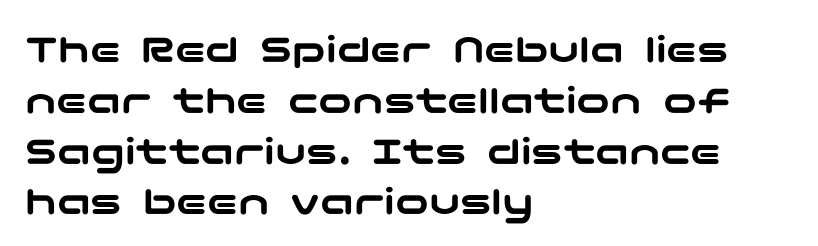
The image shows 42 px wide sans-serif type, upright; set left-aligned, line spacing 1.21x, normal letter spacing, not underlined; low stroke contrast and a medium x-height.
